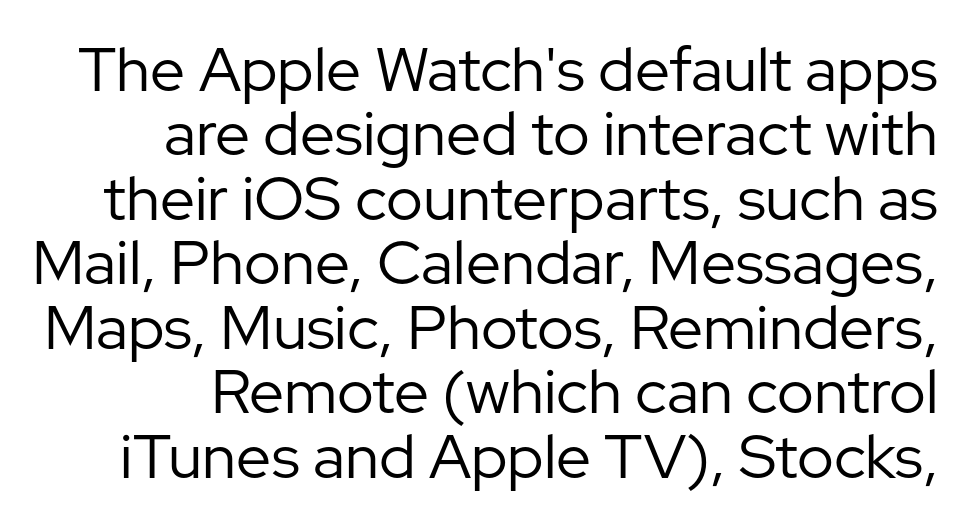
Casual observation: everything's shoved over to the right. Is this a fixed-width face? No — the glyphs have proportional, varying widths. The characters are drawn with everyday or finer stroke widths. No word sits above an underline. Here the glyphs are tracked normally, forming tight word shapes.
